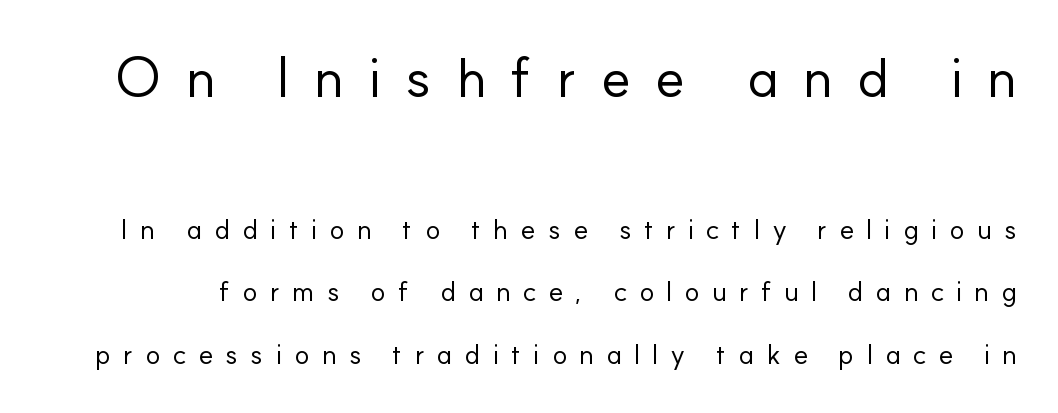
{"serif": "no", "italic": "no", "bold": "no", "weight": "regular", "width": "normal", "stroke_contrast": "low", "x_height": "small", "monospaced": "no", "underline": "no", "line_spacing": "loose", "line_spacing_ratio": 2.23, "letter_spacing": "wide", "letter_spacing_em": 0.43, "larger_block": "first", "size_ratio": 2.0, "glyph_px": 56}
